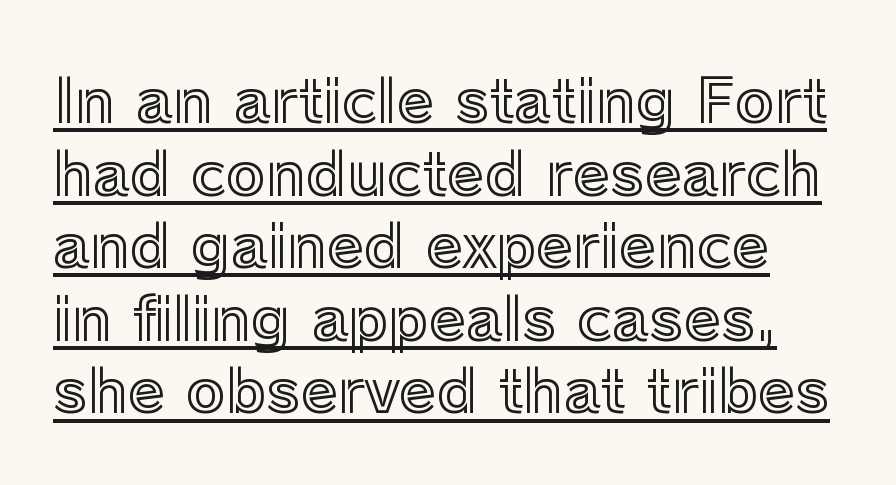
The image shows 60 px text type, upright; set line spacing 1.21x, normal letter spacing, underlined; a medium x-height.
